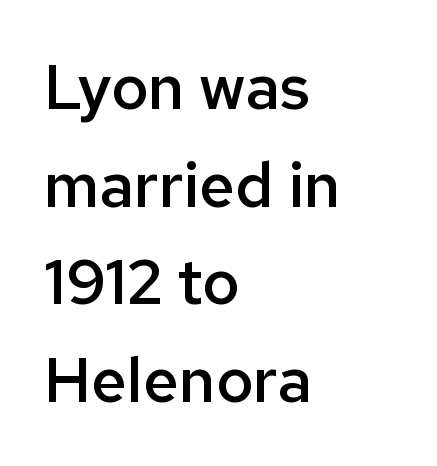
Q: Is the text bold? A: Semi-bold.
Q: Is the text italic (slanted)? A: No, it is upright.
Q: Is the typeface a serif or a sans-serif typeface? A: Sans-serif.
Q: Is the text underlined? A: No.
Q: How is the paragraph aligned? A: Left-aligned.
Q: Is the spacing between letters normal or unusually wide? A: Normal.
Q: Is the spacing between lines tight, normal or loose? A: Normal.
Q: Width (condensed, normal, or wide)? A: Normal.
Q: Stroke contrast? A: Low.
Q: x-height? A: Medium.
Q: Monospaced? A: No.
